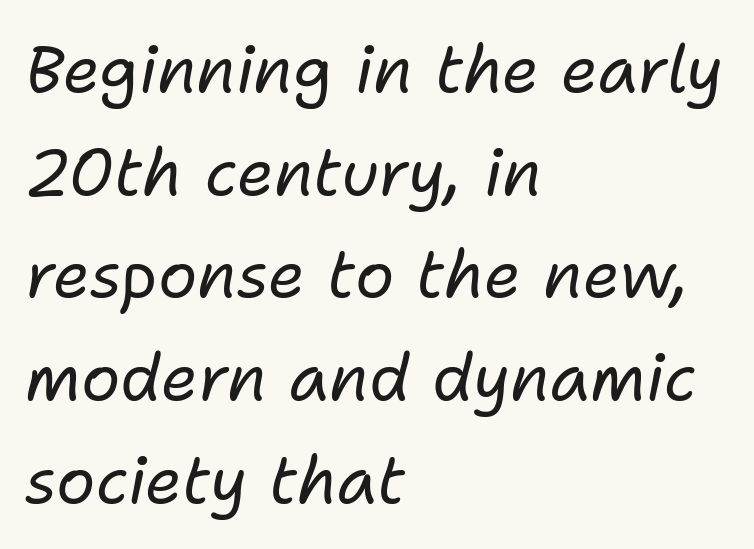
The image shows 65 px regular-weight type, italic (leaning right); set left-aligned, normal line spacing (1.58x), normal letter spacing, not underlined; low stroke contrast and a medium x-height.
